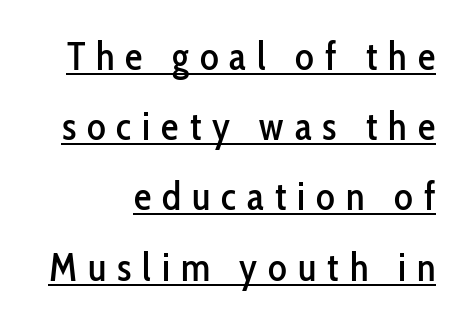
{"serif": "no", "italic": "no", "width": "condensed", "stroke_contrast": "low", "x_height": "medium", "monospaced": "no", "underline": "yes", "align": "right", "line_spacing_ratio": 1.8, "letter_spacing": "wide", "letter_spacing_em": 0.28, "glyph_px": 39}
